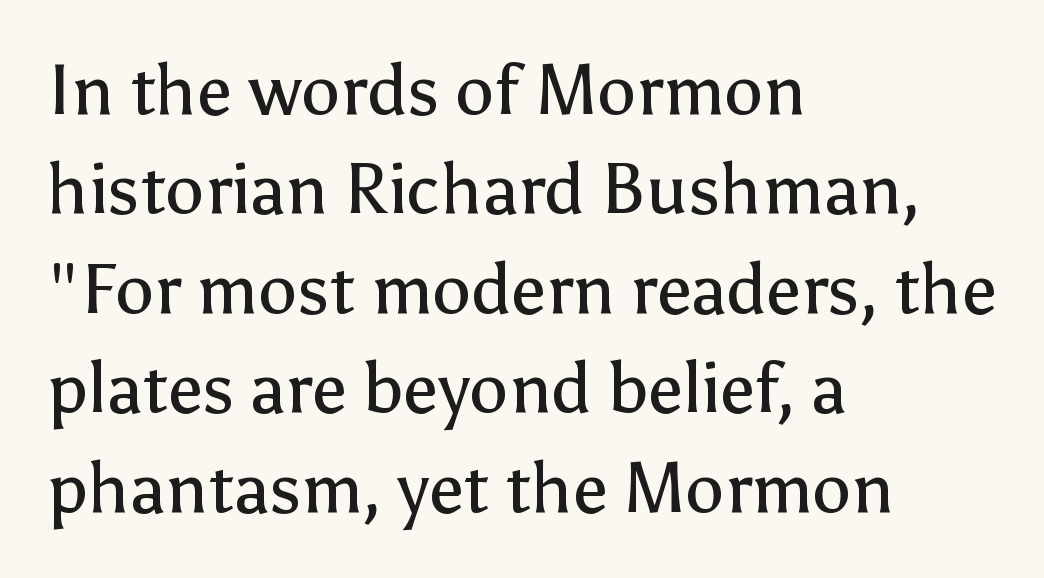
Q: Is the text bold? A: No.
Q: Is the text italic (slanted)? A: No, it is upright.
Q: Is the typeface a serif or a sans-serif typeface? A: Sans-serif.
Q: Is the text underlined? A: No.
Q: How is the paragraph aligned? A: Left-aligned.
Q: Is the spacing between letters normal or unusually wide? A: Normal.
Q: Is the spacing between lines tight, normal or loose? A: Normal.
Q: Width (condensed, normal, or wide)? A: Normal.
Q: Stroke contrast? A: Low.
Q: x-height? A: Medium.
Q: Monospaced? A: No.
